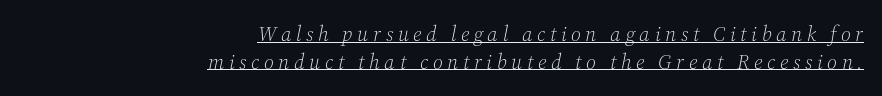
{"italic": "yes", "lean": "right", "slant_degrees": 12, "bold": "no", "underline": "yes", "align": "right", "line_spacing": "normal", "line_spacing_ratio": 1.31, "letter_spacing": "wide", "letter_spacing_em": 0.22, "glyph_px": 21}
